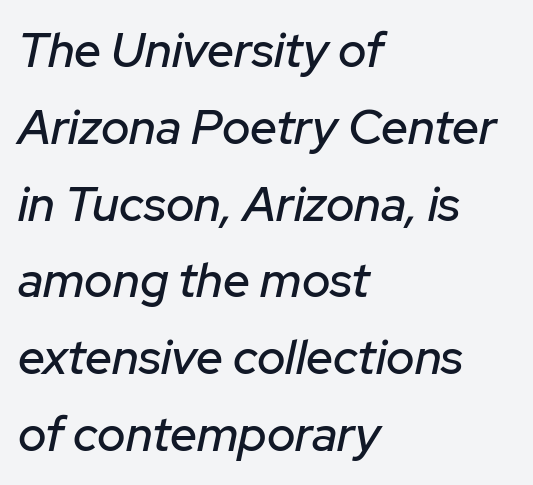
{"italic": "yes", "lean": "right", "slant_degrees": 12, "width": "normal", "stroke_contrast": "low", "x_height": "medium", "monospaced": "no", "underline": "no", "align": "left", "line_spacing": "normal", "line_spacing_ratio": 1.6, "letter_spacing": "normal", "letter_spacing_em": 0.0, "glyph_px": 48}
